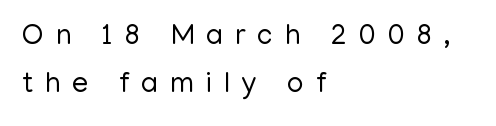
Q: Is the text bold? A: No.
Q: Is the text italic (slanted)? A: No, it is upright.
Q: Is the typeface a serif or a sans-serif typeface? A: Sans-serif.
Q: Is the text underlined? A: No.
Q: How is the paragraph aligned? A: Left-aligned.
Q: Is the spacing between letters normal or unusually wide? A: Unusually wide.
Q: Is the spacing between lines tight, normal or loose? A: Normal.
Q: Width (condensed, normal, or wide)? A: Normal.
Q: Stroke contrast? A: Low.
Q: x-height? A: Medium.
Q: Monospaced? A: No.
